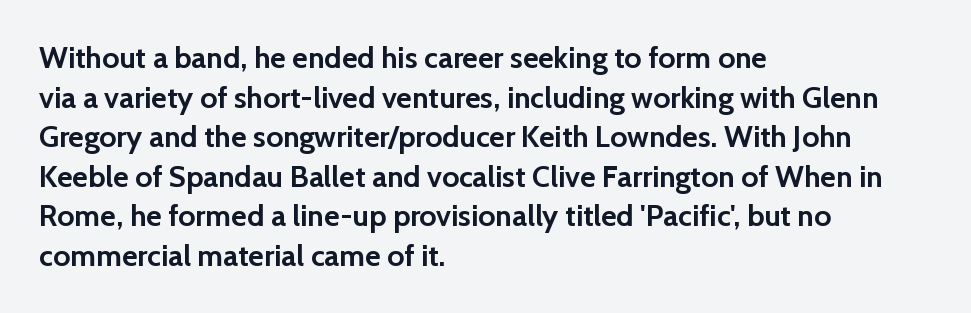
The image shows 30 px semibold sans-serif type, upright; set left-aligned, normal line spacing (1.32x), normal letter spacing, not underlined; low stroke contrast and a medium x-height.
